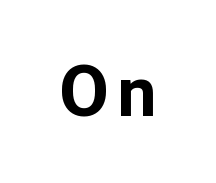
{"serif": "no", "italic": "no", "bold": "yes", "weight": "bold", "width": "normal", "stroke_contrast": "low", "x_height": "medium", "monospaced": "no", "underline": "no", "glyph_px": 72}
